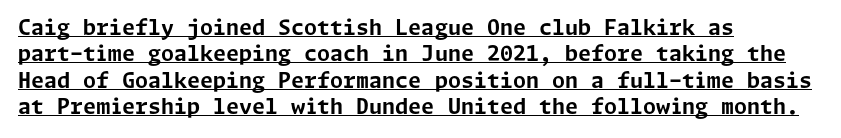
Q: Is the text bold? A: Yes.
Q: Is the text italic (slanted)? A: No, it is upright.
Q: Is the text underlined? A: Yes.
Q: How is the paragraph aligned? A: Left-aligned.
Q: Is the spacing between letters normal or unusually wide? A: Normal.
Q: Is the spacing between lines tight, normal or loose? A: Normal.
